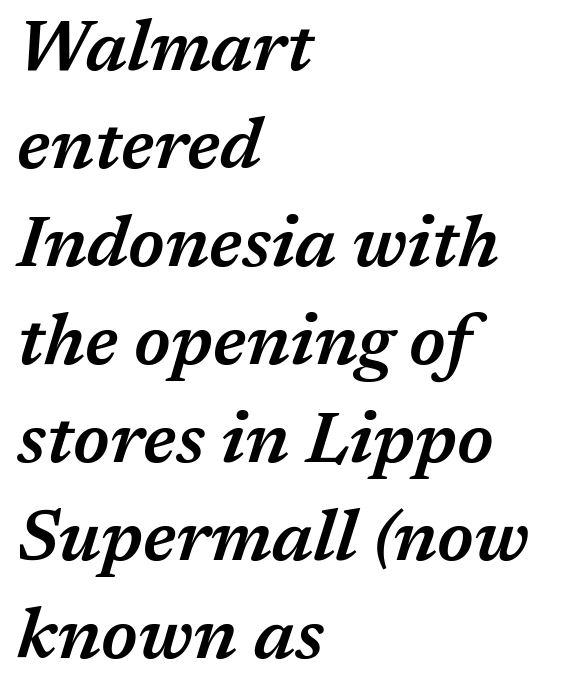
Character widths vary here, with narrow letters taking less room than wide ones. Heft: intermediate — a semibold. The setting favours the left margin, as ordinary paragraphs usually do. The block of text has a typical density, with ordinary space between rows. In terms of posture, this sample is oblique. The letters sit at their default tracking, neither squeezed nor spread.
